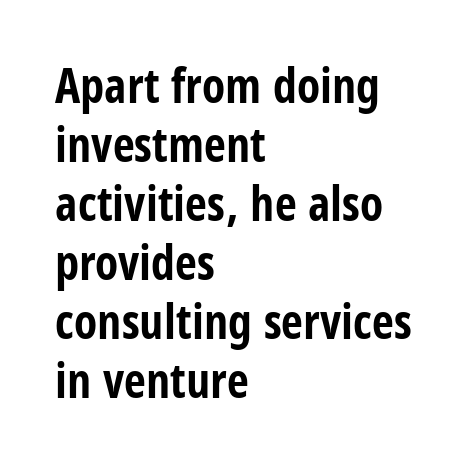
Q: Is the text bold? A: Yes.
Q: Is the text italic (slanted)? A: No, it is upright.
Q: Is the typeface a serif or a sans-serif typeface? A: Sans-serif.
Q: Is the text underlined? A: No.
Q: How is the paragraph aligned? A: Left-aligned.
Q: Is the spacing between letters normal or unusually wide? A: Normal.
Q: Width (condensed, normal, or wide)? A: Condensed.
Q: Stroke contrast? A: Low.
Q: x-height? A: Large.
Q: Monospaced? A: No.
